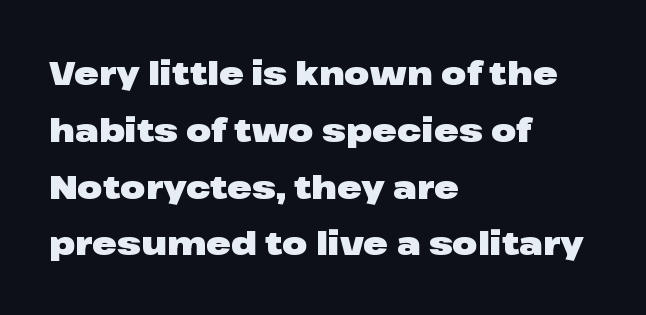
{"serif": "no", "italic": "no", "bold": "yes", "weight": "heavy", "width": "wide", "stroke_contrast": "low", "x_height": "medium", "monospaced": "no", "underline": "no", "align": "left", "line_spacing_ratio": 1.72, "letter_spacing": "normal", "letter_spacing_em": 0.0, "glyph_px": 33}
